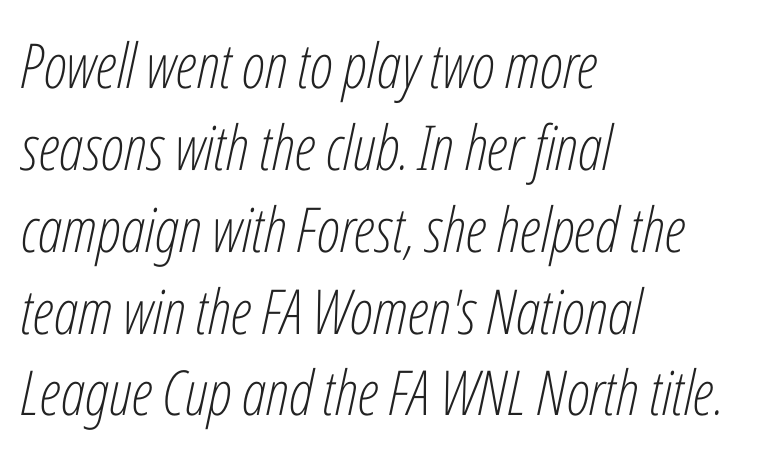
The image shows 62 px light, condensed type, italic (leaning right); set left-aligned, normal line spacing (1.32x), normal letter spacing, not underlined; low stroke contrast and a medium x-height.
